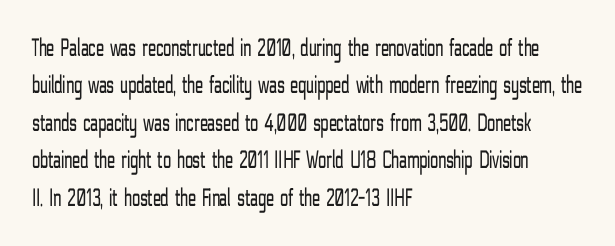
The image shows 26 px text type, upright; set left-aligned, normal line spacing (1.44x), normal letter spacing, not underlined.
